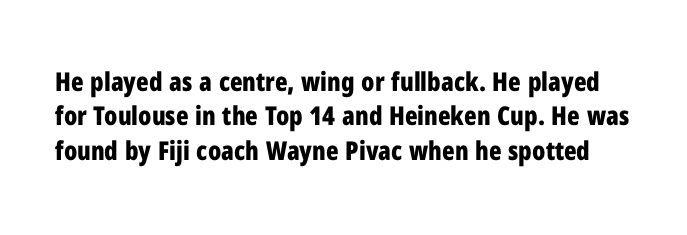
The image shows 26 px bold type, upright; set normal line spacing (1.32x), normal letter spacing, not underlined.
